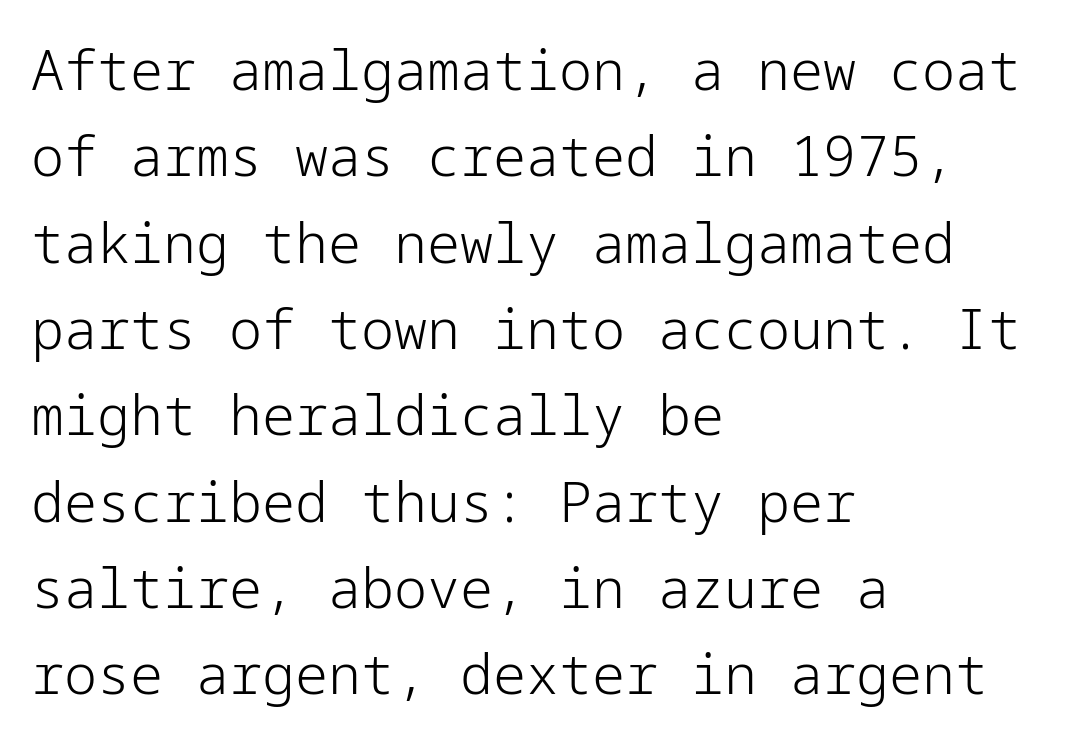
Characters remain perfectly vertical along every line. The cut favours lightness, reaching ordinary text weight at its darkest. Typographically, this falls in the sans-serif category. Alignment: flush left. Rule under the text: the space is simply empty. The leading is moderate, giving the passage an even texture.
